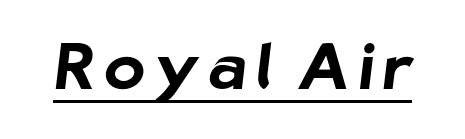
Q: Is the text bold? A: Yes.
Q: Is the typeface a serif or a sans-serif typeface? A: Sans-serif.
Q: Is the text underlined? A: Yes.
Q: Width (condensed, normal, or wide)? A: Normal.
Q: Stroke contrast? A: Low.
Q: x-height? A: Medium.
Q: Monospaced? A: No.
